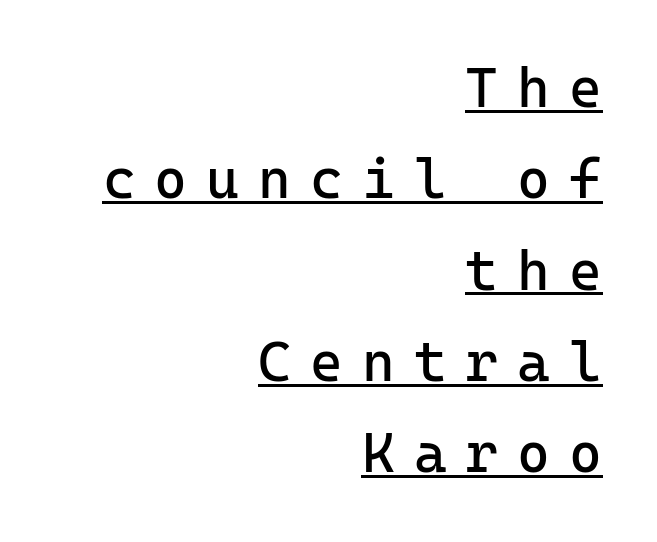
{"serif": "no", "italic": "no", "bold": "no", "weight": "regular", "width": "normal", "stroke_contrast": "low", "x_height": "medium", "underline": "yes", "align": "right", "line_spacing": "normal", "line_spacing_ratio": 1.63, "letter_spacing": "wide", "letter_spacing_em": 0.34, "glyph_px": 56}
